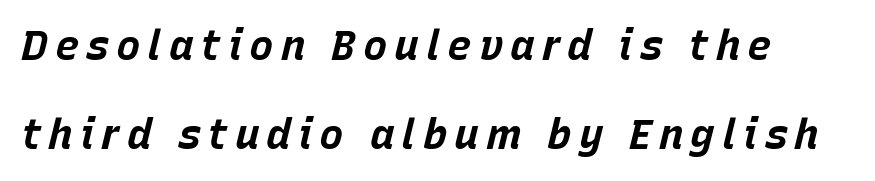
The image shows 41 px bold type, italic (leaning right); set loose line spacing (2.17x), not underlined; low stroke contrast and a large x-height.
